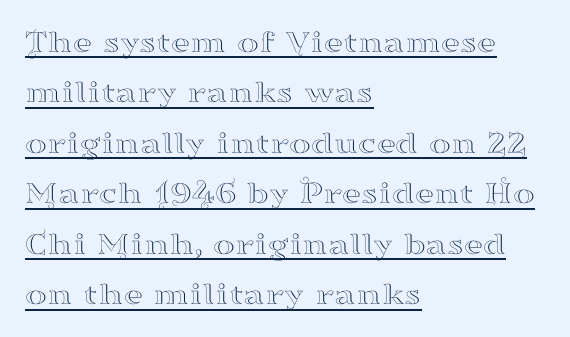
The image shows 33 px wide serif type, upright; set left-aligned, normal line spacing (1.53x), normal letter spacing, underlined; high stroke contrast and a small x-height.
